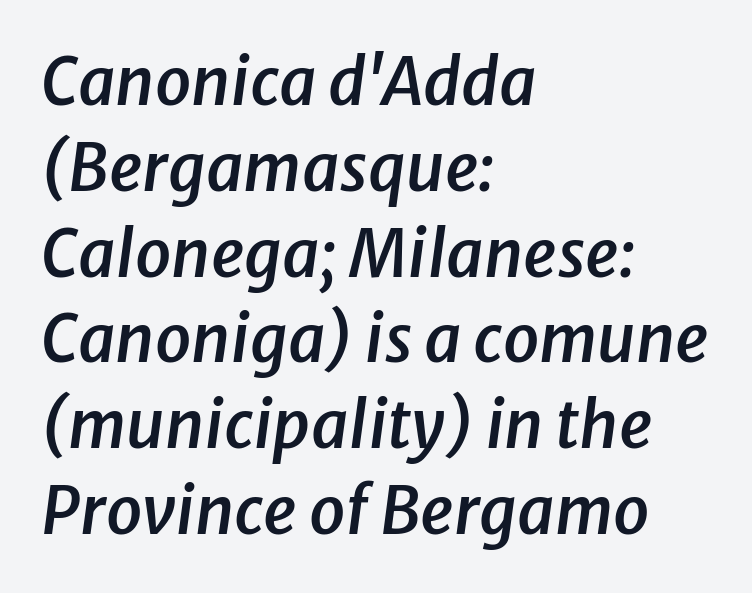
{"italic": "yes", "lean": "right", "slant_degrees": 8, "bold": "semi", "weight": "semibold", "width": "normal", "stroke_contrast": "low", "x_height": "medium", "monospaced": "no", "underline": "no", "align": "left", "line_spacing": "normal", "line_spacing_ratio": 1.32, "letter_spacing": "normal", "letter_spacing_em": 0.0, "glyph_px": 65}
